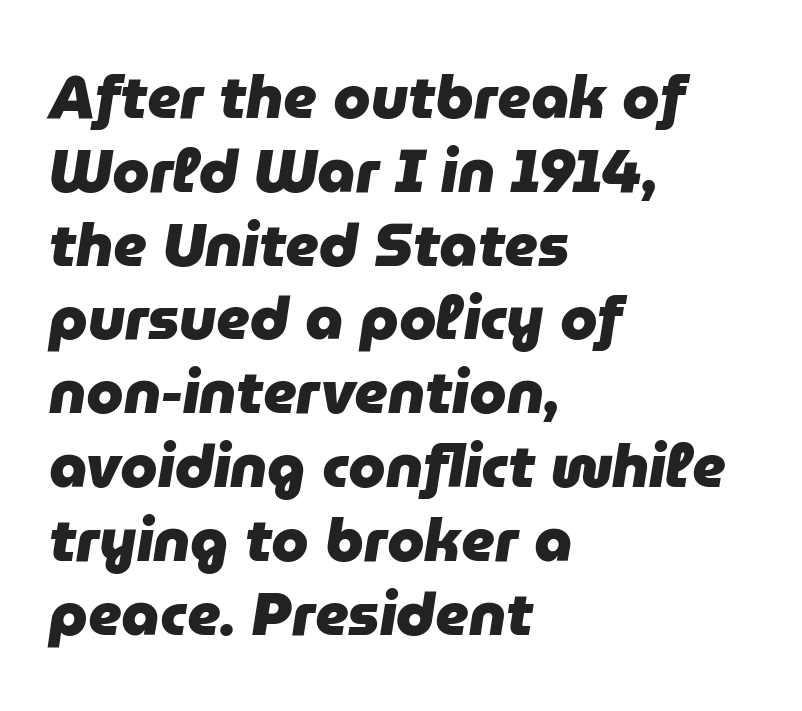
{"italic": "yes", "lean": "right", "slant_degrees": 9, "bold": "yes", "weight": "heavy", "width": "normal", "stroke_contrast": "low", "x_height": "medium", "monospaced": "no", "underline": "no", "align": "left", "line_spacing_ratio": 1.23, "letter_spacing": "normal", "letter_spacing_em": 0.0, "glyph_px": 60}
